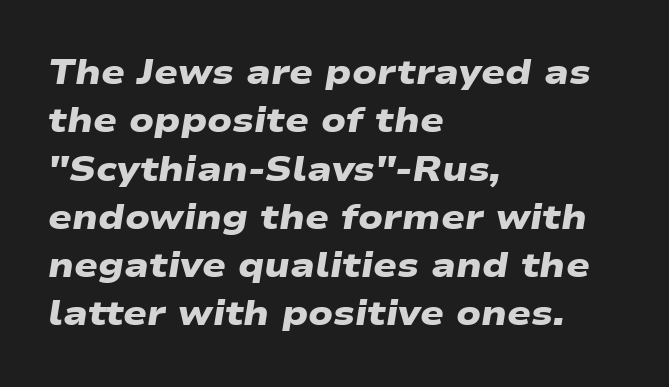
The rendering uses natural spacing where letterforms have individual widths. This rendering leaves character spacing at its baseline value. Observe the absence of serifs on each vertical stroke in this sample. Has an underline been added? It has not. Weight check: bold — yes, fully.
